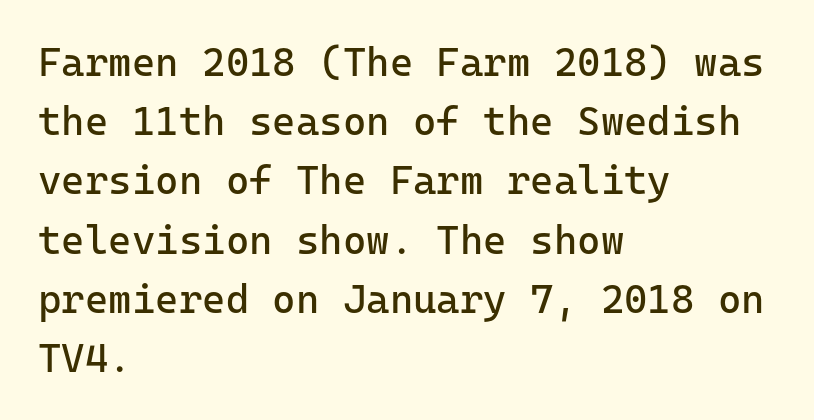
The image shows 40 px regular-weight sans-serif type, upright, monospaced; set left-aligned, normal line spacing (1.48x), normal letter spacing, not underlined; low stroke contrast and a medium x-height.
